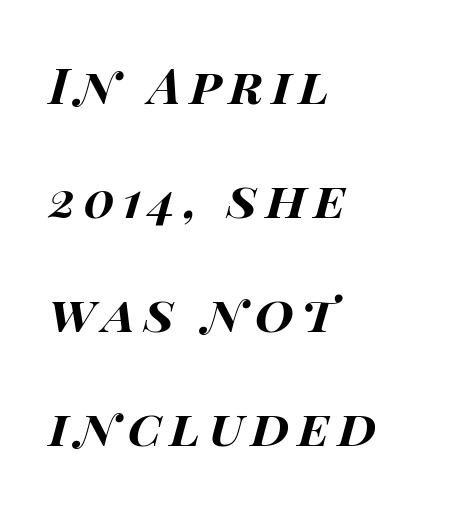
{"italic": "yes", "lean": "right", "slant_degrees": 15, "bold": "yes", "weight": "bold", "width": "wide", "stroke_contrast": "high", "x_height": "large", "monospaced": "no", "underline": "no", "align": "left", "line_spacing": "loose", "line_spacing_ratio": 2.28, "glyph_px": 50}
